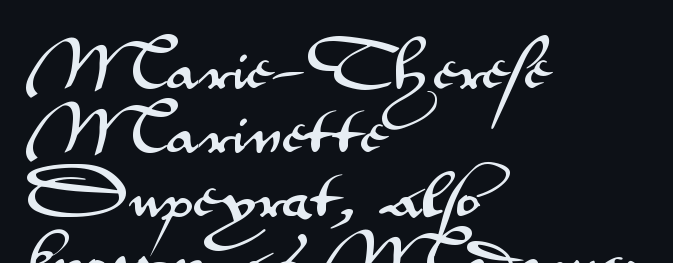
{"serif": "no", "width": "wide", "stroke_contrast": "medium", "x_height": "small", "monospaced": "no", "underline": "no", "align": "left", "line_spacing_ratio": 1.23, "letter_spacing": "normal", "letter_spacing_em": 0.0, "glyph_px": 52}
